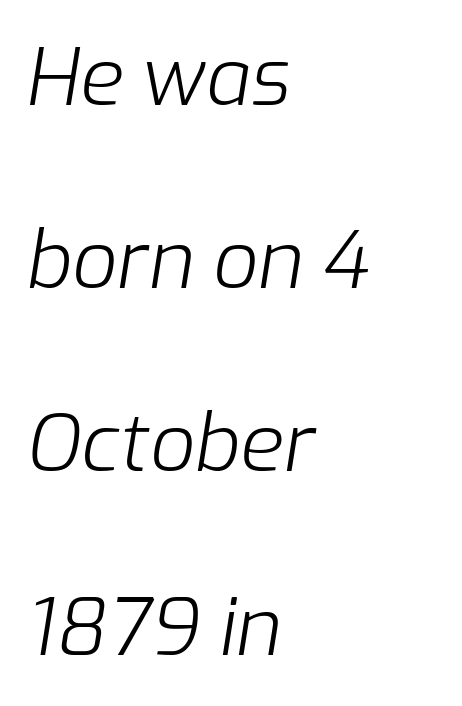
{"italic": "yes", "lean": "right", "slant_degrees": 9, "bold": "no", "weight": "light", "width": "normal", "stroke_contrast": "low", "x_height": "medium", "monospaced": "no", "underline": "no", "align": "left", "line_spacing": "loose", "line_spacing_ratio": 2.29, "letter_spacing": "normal", "letter_spacing_em": 0.0, "glyph_px": 80}
